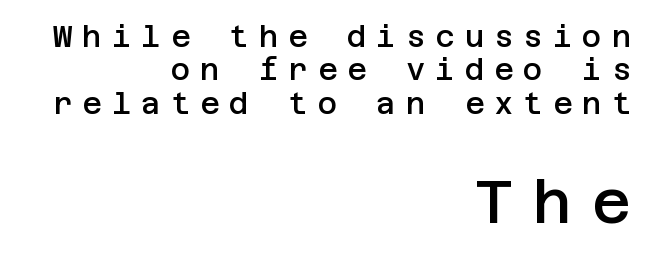
Q: Is the text bold? A: Semi-bold.
Q: Is the text italic (slanted)? A: No, it is upright.
Q: Is the typeface a serif or a sans-serif typeface? A: Sans-serif.
Q: Is the text underlined? A: No.
Q: How is the paragraph aligned? A: Right-aligned.
Q: Is the spacing between letters normal or unusually wide? A: Unusually wide.
Q: Is the spacing between lines tight, normal or loose? A: Tight.
Q: Which block of text is set in a larger size, the first (top) or the second (bottom)? A: The second (bottom) one.
Q: Width (condensed, normal, or wide)? A: Normal.
Q: Stroke contrast? A: Low.
Q: x-height? A: Large.
